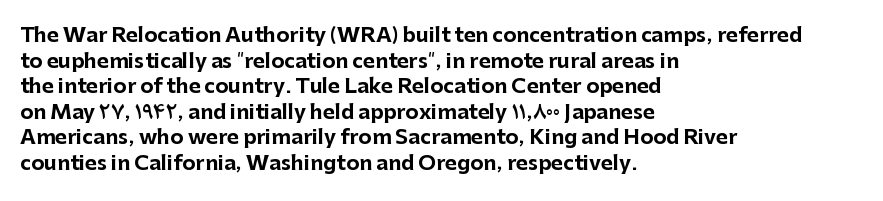
Q: Is the text bold? A: Yes.
Q: Is the text italic (slanted)? A: No, it is upright.
Q: Is the text underlined? A: No.
Q: How is the paragraph aligned? A: Left-aligned.
Q: Is the spacing between letters normal or unusually wide? A: Normal.
Q: Is the spacing between lines tight, normal or loose? A: Normal.
